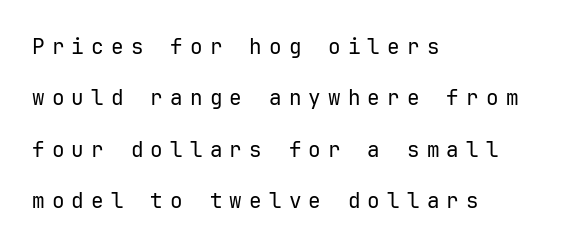
{"italic": "no", "bold": "no", "underline": "no", "align": "left", "line_spacing": "loose", "line_spacing_ratio": 2.45, "letter_spacing": "wide", "letter_spacing_em": 0.34, "glyph_px": 21}
